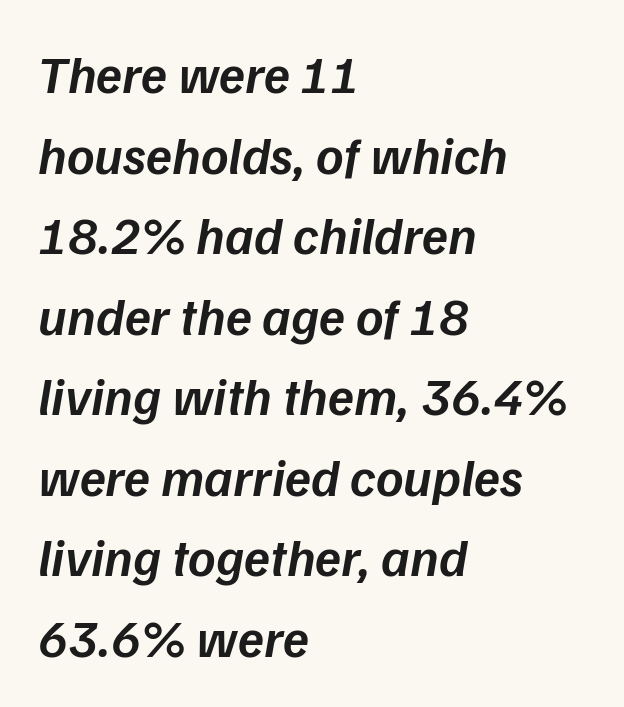
The text block is weighted toward the left margin, trailing off unevenly rightward. When letters slant like this, we call the style italic. Type without underlining. Is this a fixed-width face? No — the glyphs have proportional, varying widths. There is no visible air inserted between adjacent glyphs.
